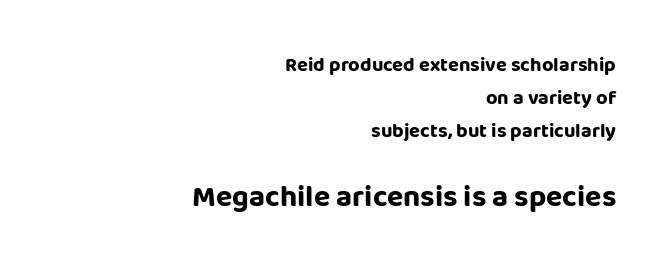
The image shows 30 px bold sans-serif type, upright; set right-aligned, normal line spacing (1.66x), normal letter spacing, not underlined; the second (bottom) block is 1.5x larger; low stroke contrast and a large x-height.
